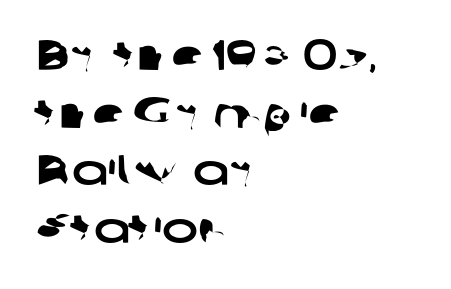
Q: Is the typeface a serif or a sans-serif typeface? A: Sans-serif.
Q: Is the text underlined? A: No.
Q: How is the paragraph aligned? A: Left-aligned.
Q: Is the spacing between letters normal or unusually wide? A: Normal.
Q: Is the spacing between lines tight, normal or loose? A: Normal.
Q: Width (condensed, normal, or wide)? A: Wide.
Q: Stroke contrast? A: Low.
Q: x-height? A: Medium.
Q: Monospaced? A: No.
